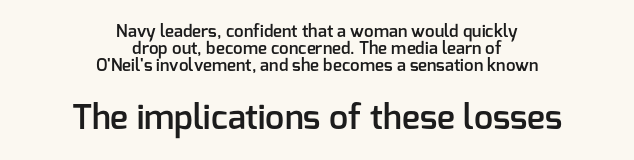
Q: Is the text bold? A: Semi-bold.
Q: Is the text italic (slanted)? A: No, it is upright.
Q: Is the typeface a serif or a sans-serif typeface? A: Sans-serif.
Q: Is the text underlined? A: No.
Q: How is the paragraph aligned? A: Centered.
Q: Is the spacing between letters normal or unusually wide? A: Normal.
Q: Is the spacing between lines tight, normal or loose? A: Tight.
Q: Which block of text is set in a larger size, the first (top) or the second (bottom)? A: The second (bottom) one.
Q: Width (condensed, normal, or wide)? A: Normal.
Q: Stroke contrast? A: Low.
Q: x-height? A: Medium.
Q: Monospaced? A: No.
